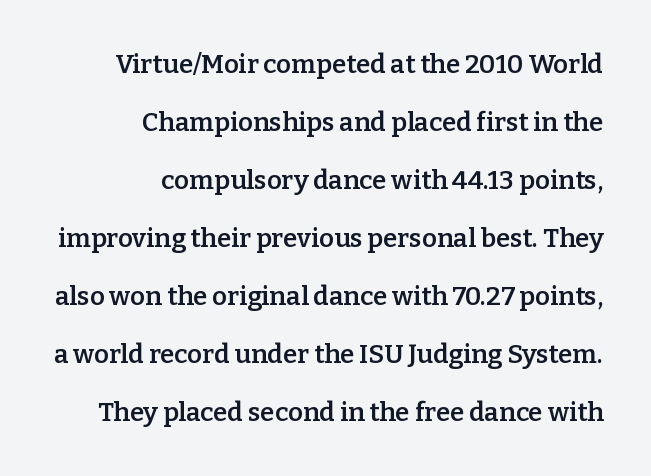
The image shows 26 px text type, upright; set right-aligned, loose line spacing (2.23x), normal letter spacing, not underlined.
